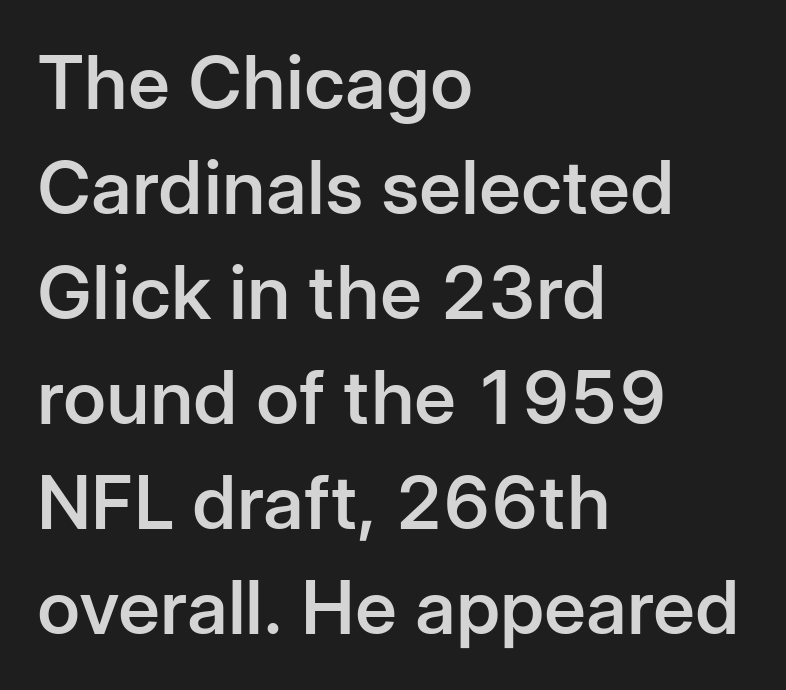
{"serif": "no", "italic": "no", "bold": "semi", "weight": "semibold", "width": "normal", "stroke_contrast": "low", "x_height": "medium", "monospaced": "no", "underline": "no", "align": "left", "line_spacing": "normal", "line_spacing_ratio": 1.42, "letter_spacing": "normal", "letter_spacing_em": 0.0, "glyph_px": 74}
